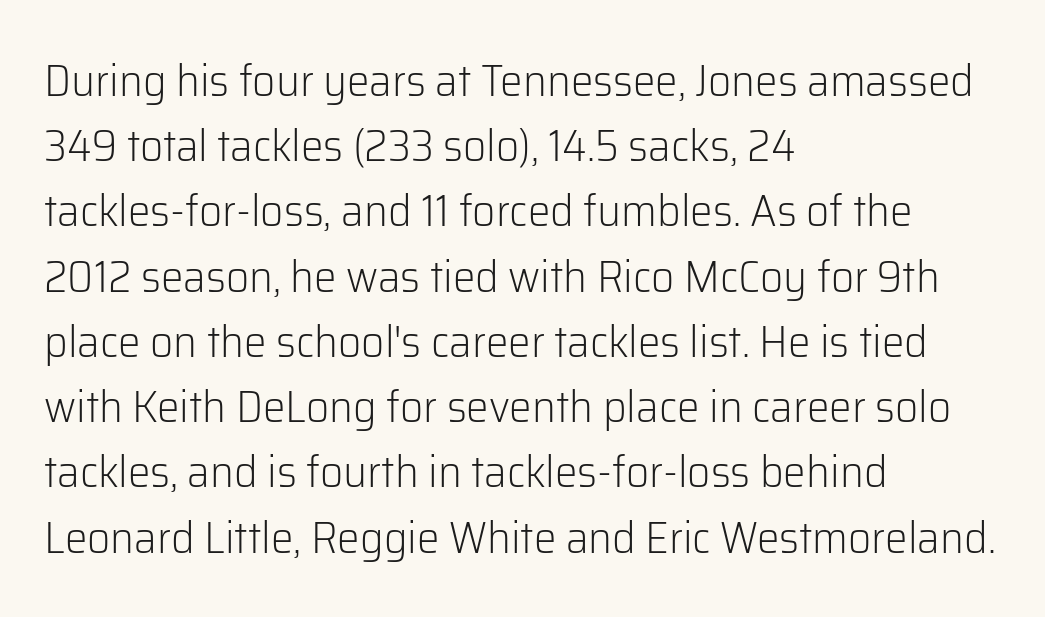
Q: Is the text bold? A: No.
Q: Is the text italic (slanted)? A: No, it is upright.
Q: Is the typeface a serif or a sans-serif typeface? A: Sans-serif.
Q: Is the text underlined? A: No.
Q: How is the paragraph aligned? A: Left-aligned.
Q: Is the spacing between letters normal or unusually wide? A: Normal.
Q: Is the spacing between lines tight, normal or loose? A: Normal.
Q: Width (condensed, normal, or wide)? A: Normal.
Q: Stroke contrast? A: Low.
Q: x-height? A: Medium.
Q: Monospaced? A: No.
